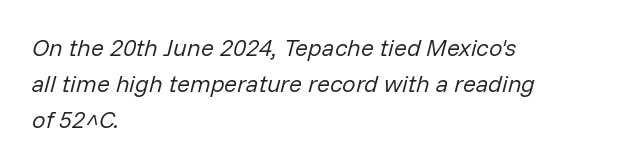
The image shows 24 px text type, italic (leaning right); set left-aligned, normal line spacing (1.5x), normal letter spacing, not underlined.
